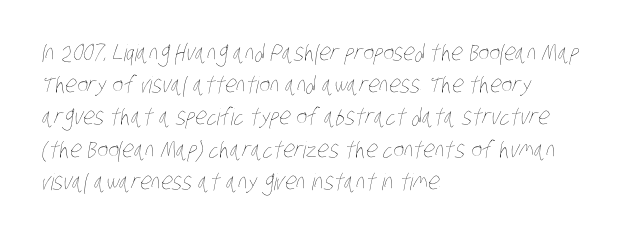
Q: Is the text bold? A: No.
Q: Is the text underlined? A: No.
Q: How is the paragraph aligned? A: Left-aligned.
Q: Is the spacing between letters normal or unusually wide? A: Normal.
Q: Is the spacing between lines tight, normal or loose? A: Normal.
